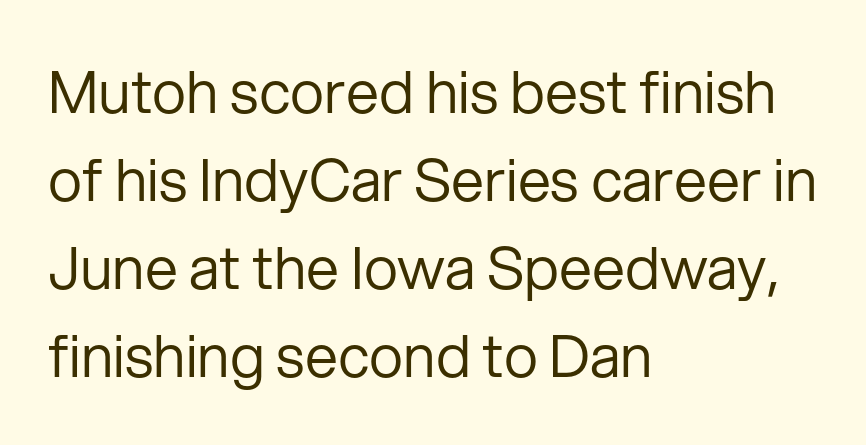
Posture: upright roman. Proportional: the letters do not fall into vertical columns. The passage shown is typeset with a sans-serif family. Horizontal bands of white between lines are of average thickness.
